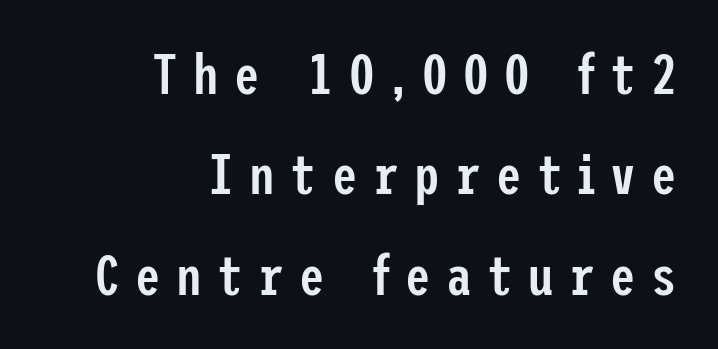
No italicization has been applied; the sample stays upright. Regarding serifs, this sample does without them. Check the space under the baseline: it is left empty. In terms of weight, the rendering is demibold, just under bold. Every row of glyphs terminates at an identical x-position on the right.
